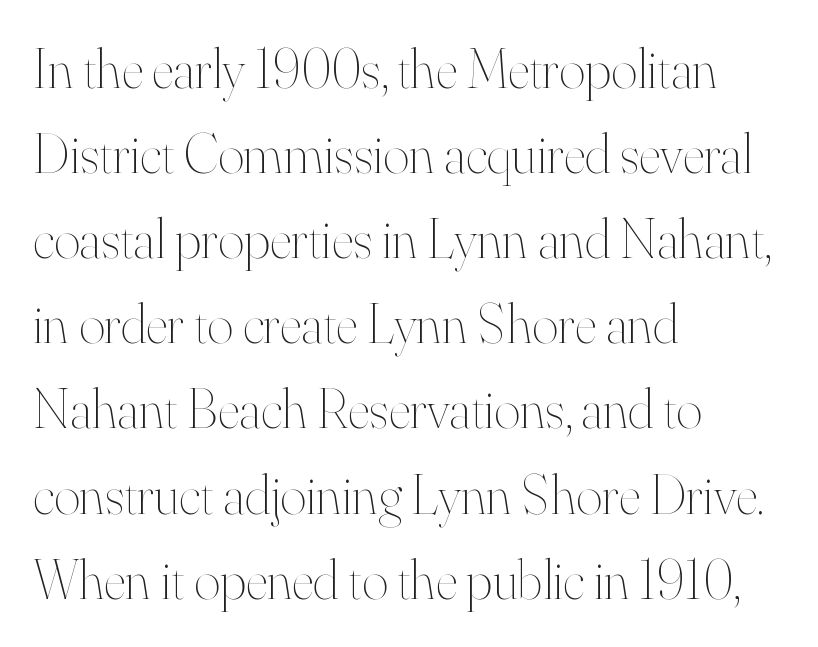
Q: Is the text bold? A: No.
Q: Is the text italic (slanted)? A: No, it is upright.
Q: Is the text underlined? A: No.
Q: How is the paragraph aligned? A: Left-aligned.
Q: Is the spacing between letters normal or unusually wide? A: Normal.
Q: Is the spacing between lines tight, normal or loose? A: Normal.
Q: Width (condensed, normal, or wide)? A: Normal.
Q: Stroke contrast? A: High.
Q: x-height? A: Small.
Q: Monospaced? A: No.
